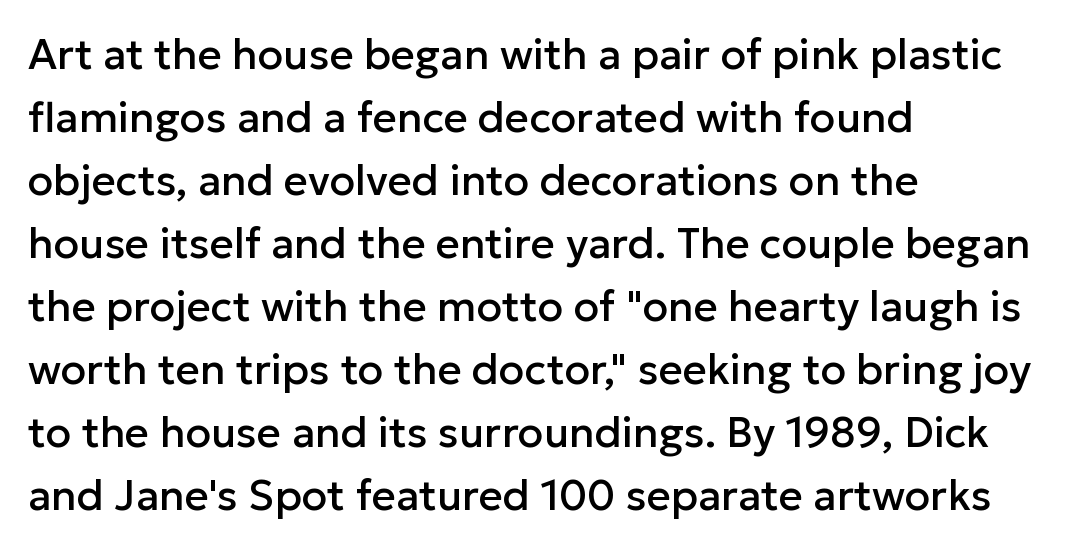
Q: Is the text italic (slanted)? A: No, it is upright.
Q: Is the typeface a serif or a sans-serif typeface? A: Sans-serif.
Q: Is the text underlined? A: No.
Q: How is the paragraph aligned? A: Left-aligned.
Q: Is the spacing between letters normal or unusually wide? A: Normal.
Q: Is the spacing between lines tight, normal or loose? A: Normal.
Q: Width (condensed, normal, or wide)? A: Normal.
Q: Stroke contrast? A: Low.
Q: x-height? A: Medium.
Q: Monospaced? A: No.
